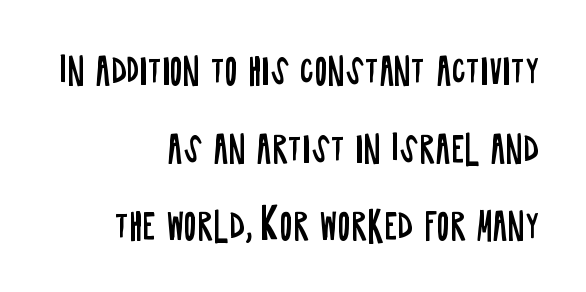
Q: Is the text bold? A: No.
Q: Is the text italic (slanted)? A: No, it is upright.
Q: Is the typeface a serif or a sans-serif typeface? A: Sans-serif.
Q: Is the text underlined? A: No.
Q: How is the paragraph aligned? A: Right-aligned.
Q: Is the spacing between letters normal or unusually wide? A: Normal.
Q: Is the spacing between lines tight, normal or loose? A: Loose.
Q: Width (condensed, normal, or wide)? A: Condensed.
Q: Stroke contrast? A: Low.
Q: x-height? A: Large.
Q: Monospaced? A: No.
